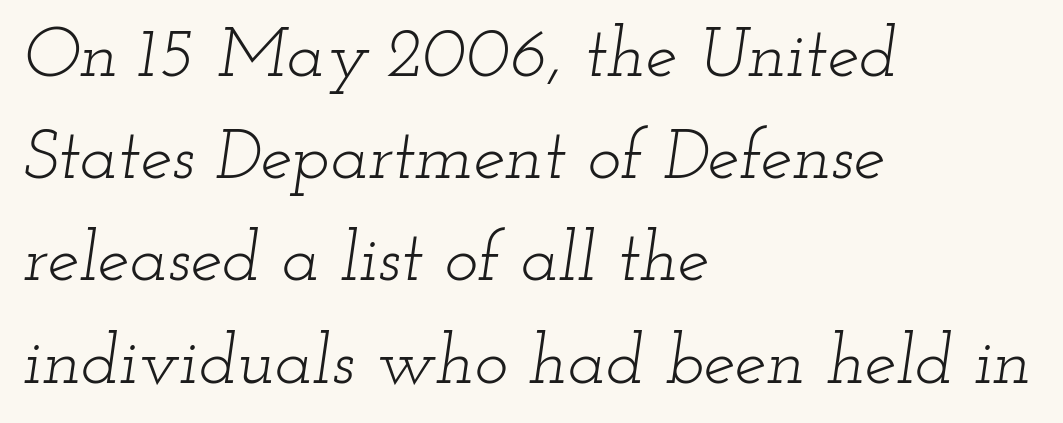
If you drew a ruler down the left edge, every line would touch it. There is no visible air inserted between adjacent glyphs. Rows of type keep a routine distance in the vertical direction. Note the varied advance widths — an 'i' is clearly narrower than an 'm'.
